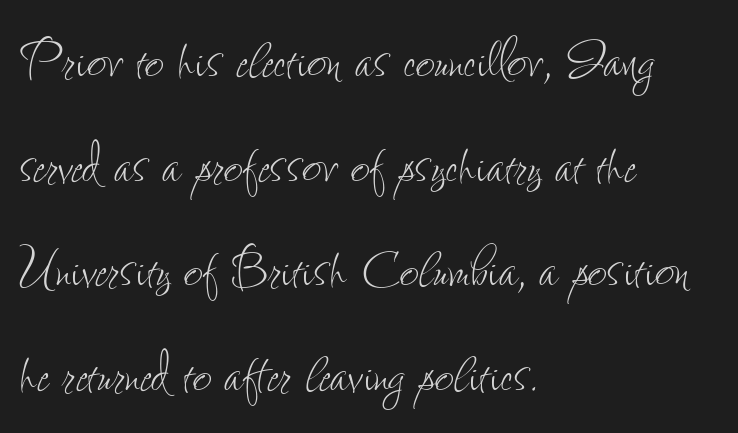
Q: Is the text bold? A: No.
Q: Is the text italic (slanted)? A: Yes.
Q: Is the text underlined? A: No.
Q: How is the paragraph aligned? A: Left-aligned.
Q: Is the spacing between letters normal or unusually wide? A: Normal.
Q: Is the spacing between lines tight, normal or loose? A: Normal.
Q: Width (condensed, normal, or wide)? A: Condensed.
Q: Stroke contrast? A: Low.
Q: x-height? A: Small.
Q: Monospaced? A: No.
